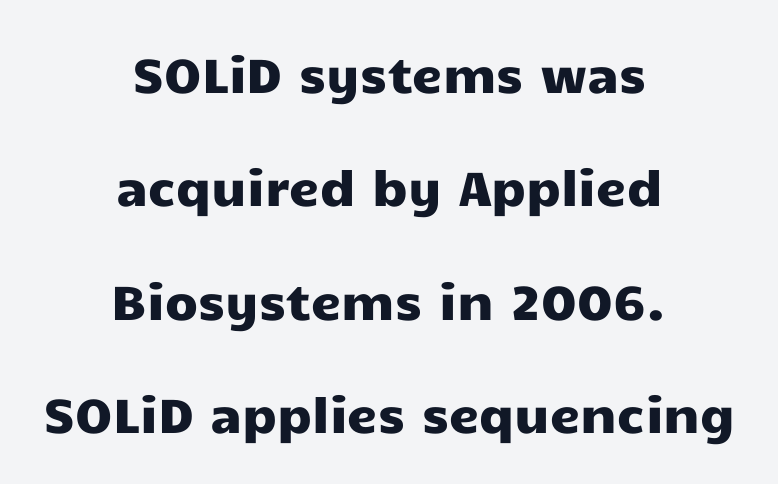
Q: Is the text italic (slanted)? A: No, it is upright.
Q: Is the typeface a serif or a sans-serif typeface? A: Sans-serif.
Q: Is the text underlined? A: No.
Q: How is the paragraph aligned? A: Centered.
Q: Is the spacing between letters normal or unusually wide? A: Normal.
Q: Is the spacing between lines tight, normal or loose? A: Loose.
Q: Width (condensed, normal, or wide)? A: Wide.
Q: Stroke contrast? A: Low.
Q: x-height? A: Medium.
Q: Monospaced? A: No.
